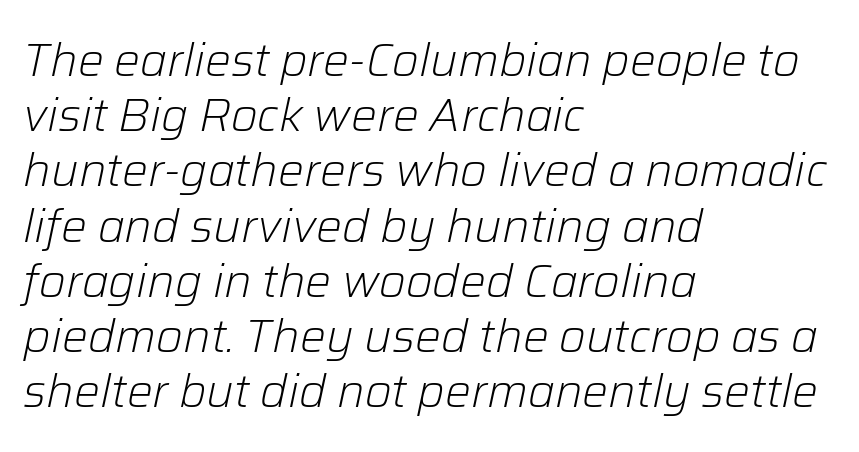
A light-to-regular cut is what we see here. Type without underlining. Each line starts at the same left margin while the right side varies. Standard letterfit; no display-style spreading of the glyphs.
